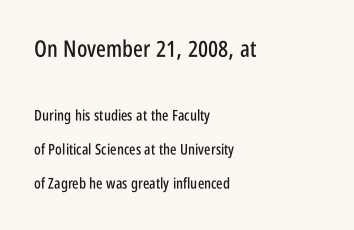
The earlier block is typeset at a bigger size than the later block. The type is set solid horizontally, with unmodified tracking. The letters stand straight up with perfectly vertical stems. A bare baseline throughout the passage. Airy leading.
